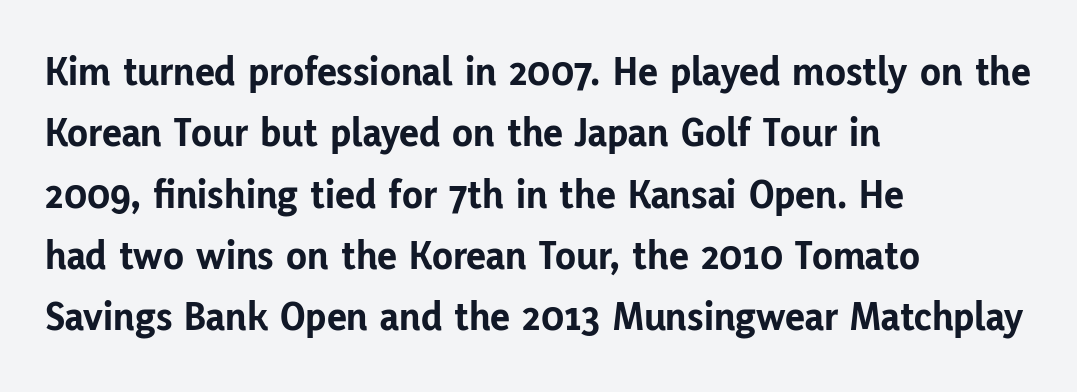
The image shows 42 px bold sans-serif type, upright; set left-aligned, normal line spacing (1.46x), normal letter spacing, not underlined; low stroke contrast and a medium x-height.
